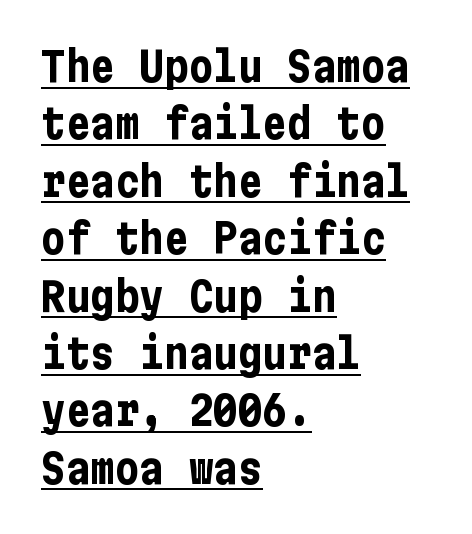
{"serif": "no", "italic": "no", "bold": "yes", "weight": "bold", "width": "condensed", "stroke_contrast": "low", "x_height": "medium", "underline": "yes", "align": "left", "line_spacing": "normal", "line_spacing_ratio": 1.4, "letter_spacing": "normal", "letter_spacing_em": 0.0, "glyph_px": 41}
